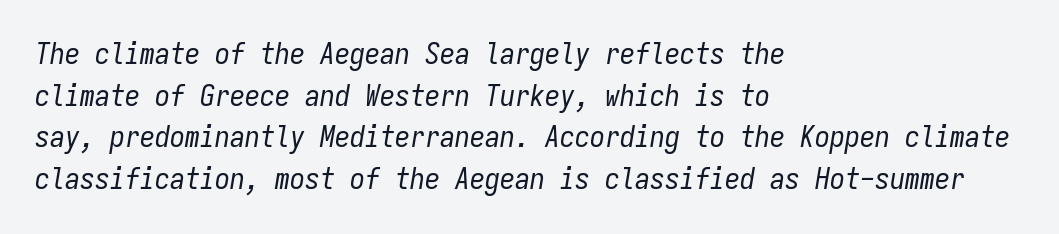
Here the designer chose a console-style face with uniform glyph widths. Weight: regular or lighter. An italicized treatment has been applied to the whole sample. The letterforms sit shoulder to shoulder at normal distance. Leading: standard. The foot of each line stays bare and open.
